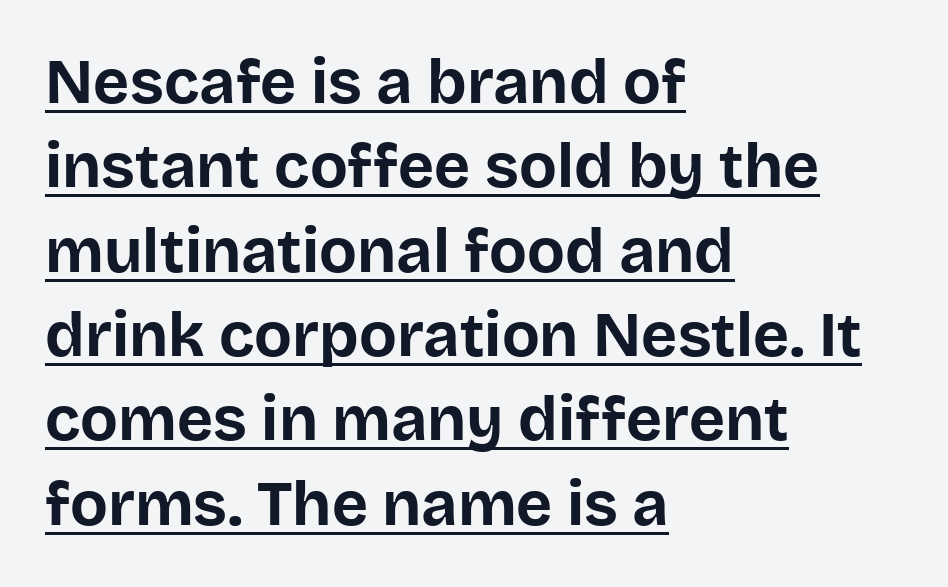
The rendering uses a moderate line-height, typical for paragraphs. A dark, heavy texture on the line: the type is bold. No feet cap the strokes, marking this as sans-serif type. The tracking reads as untouched default to a designer's eye. Looks like someone drew a line under every word here.
